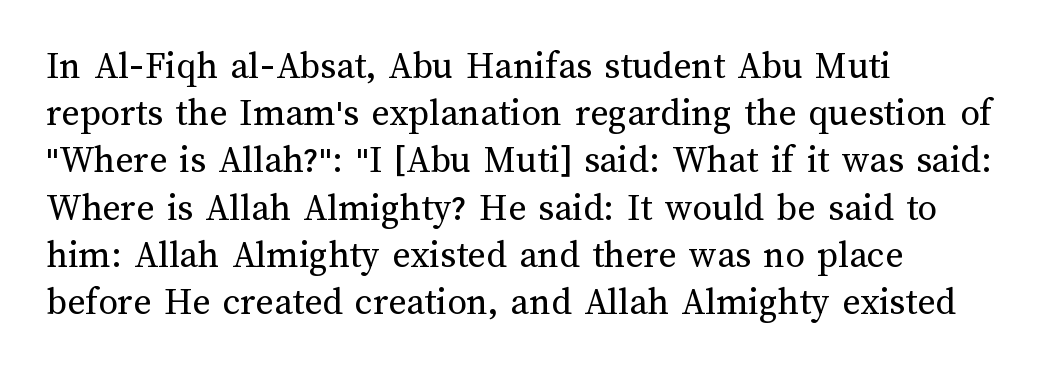
{"italic": "no", "bold": "no", "weight": "regular", "width": "normal", "stroke_contrast": "medium", "x_height": "medium", "monospaced": "no", "underline": "no", "align": "left", "line_spacing_ratio": 1.21, "letter_spacing": "normal", "letter_spacing_em": 0.0, "glyph_px": 39}
